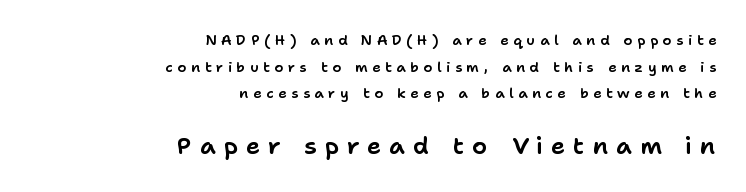
Q: Is the text italic (slanted)? A: No, it is upright.
Q: Is the text underlined? A: No.
Q: How is the paragraph aligned? A: Right-aligned.
Q: Is the spacing between letters normal or unusually wide? A: Unusually wide.
Q: Is the spacing between lines tight, normal or loose? A: Loose.
Q: Which block of text is set in a larger size, the first (top) or the second (bottom)? A: The second (bottom) one.
